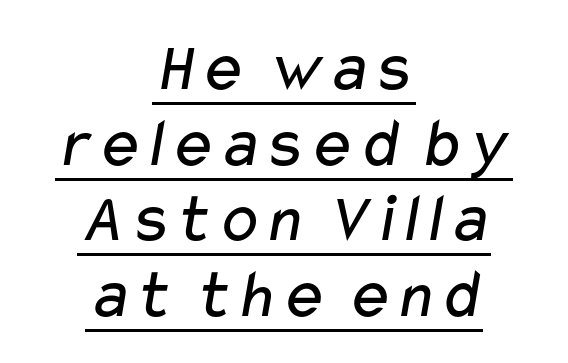
Is there much room between lines? No — they nearly touch. This rendering employs a face without finishing strokes, i.e., a sans-serif. The passage shown is typed in a proportional face where columns would drift. What decoration does the sample have? An underline.
